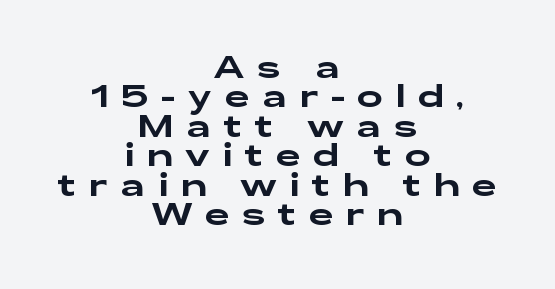
Style check: upright. This sample has the flowing, uneven cadence of proportional lettering. This rendering features lettering with no underline. The setting favours the middle, as headings and verse often do. Each word looks stretched out because of the extra space between its letters.
